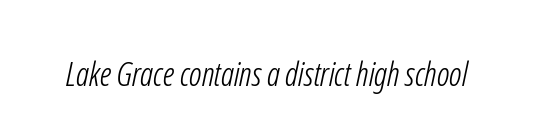
The image shows 33 px light, condensed sans-serif type; set normal letter spacing, not underlined; low stroke contrast and a medium x-height.
